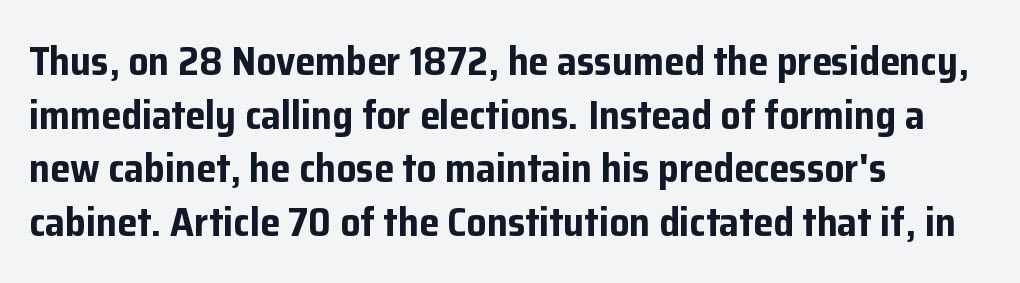
{"serif": "no", "italic": "no", "bold": "yes", "weight": "bold", "width": "normal", "stroke_contrast": "low", "x_height": "medium", "monospaced": "no", "underline": "no", "align": "left", "line_spacing": "normal", "line_spacing_ratio": 1.34, "letter_spacing": "normal", "letter_spacing_em": 0.0, "glyph_px": 40}
